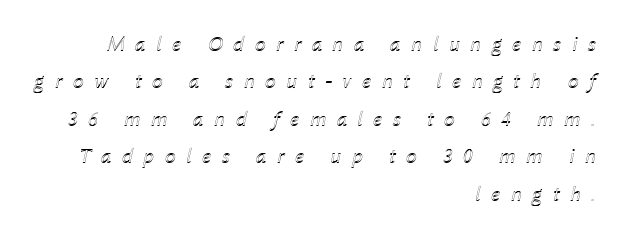
Regarding leading, the lines here are spaced in the standard way. Students, note that the glyphs here are deliberately spaced far apart. Visually the block forms a straight wall on the right and a jagged coastline on the left. Beneath every word, the page is bare. An italicized treatment has been applied to the whole sample.
